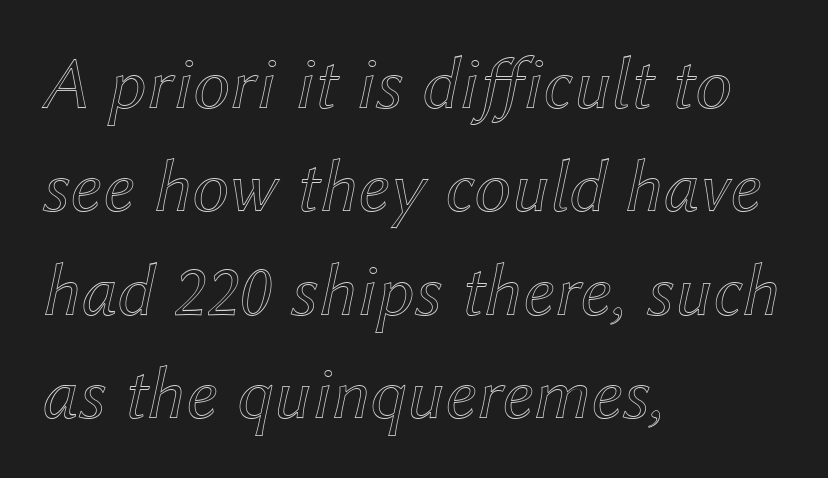
{"italic": "yes", "lean": "right", "slant_degrees": 12, "width": "normal", "x_height": "medium", "monospaced": "no", "underline": "no", "align": "left", "line_spacing": "normal", "line_spacing_ratio": 1.38, "letter_spacing": "normal", "letter_spacing_em": 0.0, "glyph_px": 75}
